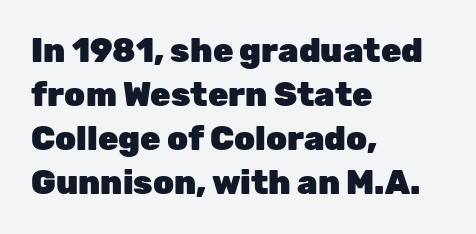
Standard letterfit; no display-style spreading of the glyphs. Notice how the passage keeps a crisp vertical edge on the left only. The passage shown is typed in a proportional face where columns would drift. The strokes are fattened all the way to bold. Nope, no serifs anywhere on these letters.
